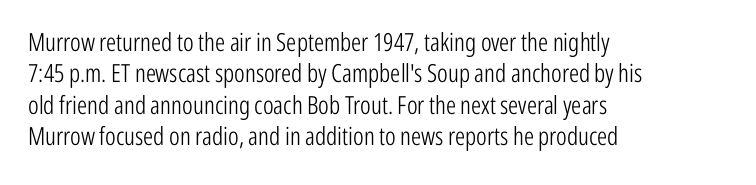
The image shows 25 px text type, upright; set left-aligned, normal line spacing (1.26x), normal letter spacing, not underlined.
